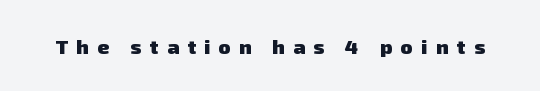
{"bold": "yes", "underline": "no", "letter_spacing": "wide", "letter_spacing_em": 0.42, "glyph_px": 20}
